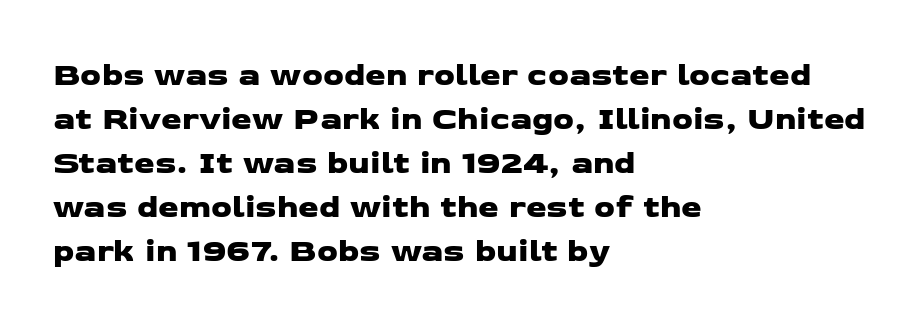
Q: Is the typeface a serif or a sans-serif typeface? A: Sans-serif.
Q: Is the text underlined? A: No.
Q: How is the paragraph aligned? A: Left-aligned.
Q: Is the spacing between letters normal or unusually wide? A: Normal.
Q: Is the spacing between lines tight, normal or loose? A: Normal.
Q: Width (condensed, normal, or wide)? A: Wide.
Q: Stroke contrast? A: Low.
Q: x-height? A: Medium.
Q: Monospaced? A: No.
